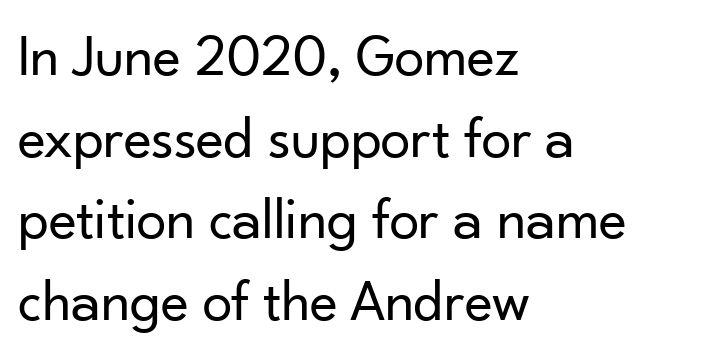
Do the characters align in a grid? No, the font is proportional. Ordinary non-slanted type is in use. The characters are drawn with everyday or finer stroke widths. The space beneath each line is pristine and unruled. Successive baselines arrive at the customary interval.
